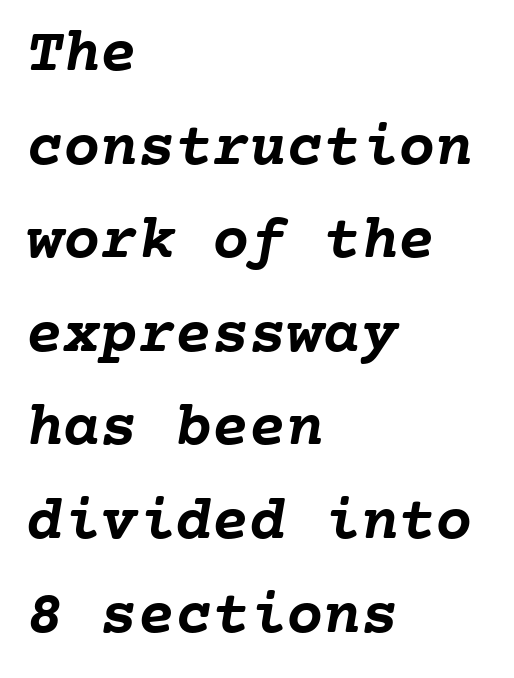
Q: Is the text bold? A: Yes.
Q: Is the text underlined? A: No.
Q: How is the paragraph aligned? A: Left-aligned.
Q: Is the spacing between letters normal or unusually wide? A: Normal.
Q: Is the spacing between lines tight, normal or loose? A: Normal.
Q: Width (condensed, normal, or wide)? A: Normal.
Q: Stroke contrast? A: Low.
Q: x-height? A: Medium.
Q: Monospaced? A: Yes.
